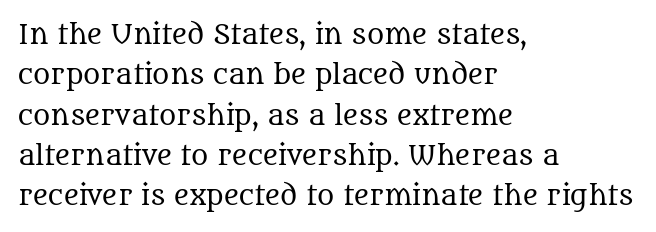
Q: Is the text bold? A: No.
Q: Is the text italic (slanted)? A: No, it is upright.
Q: Is the text underlined? A: No.
Q: How is the paragraph aligned? A: Left-aligned.
Q: Is the spacing between letters normal or unusually wide? A: Normal.
Q: Is the spacing between lines tight, normal or loose? A: Normal.
